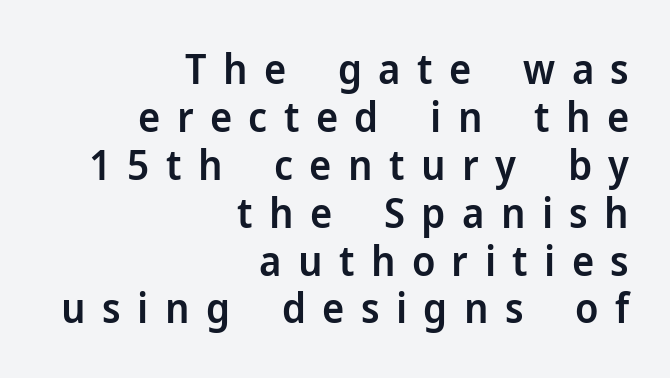
The rag falls on the left side of this text block. How are the letters spaced? Widely, with obvious added tracking. Posture: upright roman. The specimen omits any rule beneath the text block's lines. Each new line begins almost immediately beneath the previous one. Letterform terminals end flat and unadorned throughout the passage.
